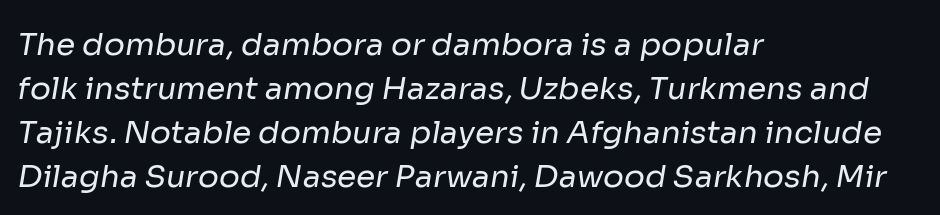
Unmarked baselines from the first word to the last. Stem width sits at or under what a default text font uses. Spacing verdict: proportional, widths tailored to each character. Line starts are locked; line ends wander. The rendering uses a moderate line-height, typical for paragraphs. What stands out about the letter spacing? Nothing — it is the standard amount.
